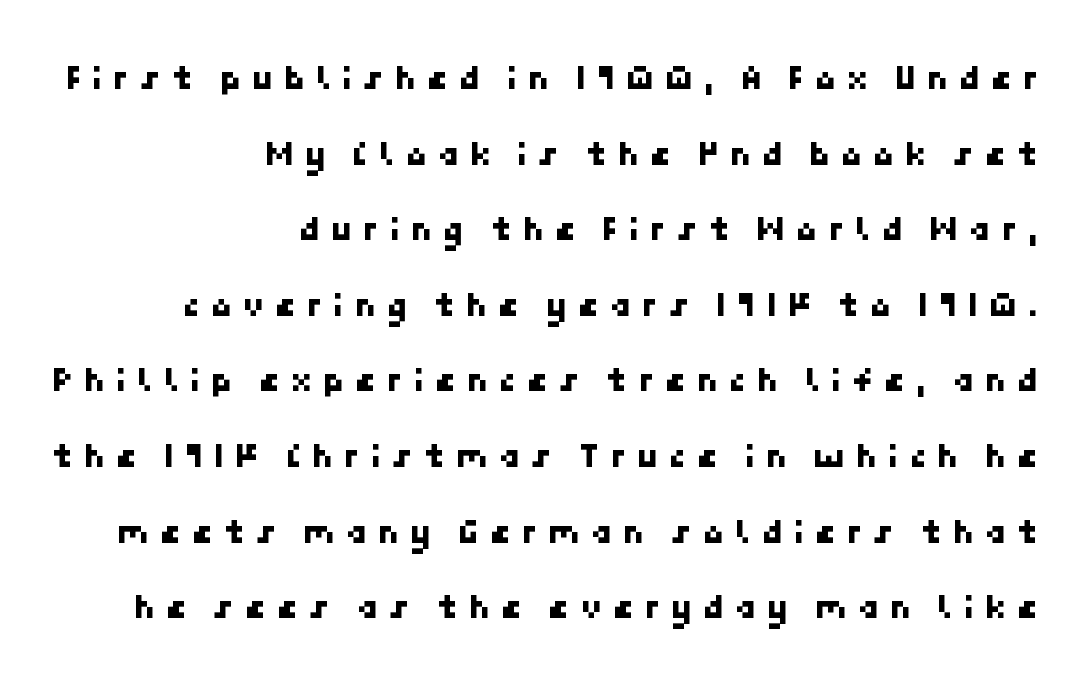
Q: Is the typeface a serif or a sans-serif typeface? A: Sans-serif.
Q: Is the text underlined? A: No.
Q: How is the paragraph aligned? A: Right-aligned.
Q: Is the spacing between letters normal or unusually wide? A: Unusually wide.
Q: Is the spacing between lines tight, normal or loose? A: Loose.
Q: Width (condensed, normal, or wide)? A: Normal.
Q: Stroke contrast? A: Low.
Q: x-height? A: Medium.
